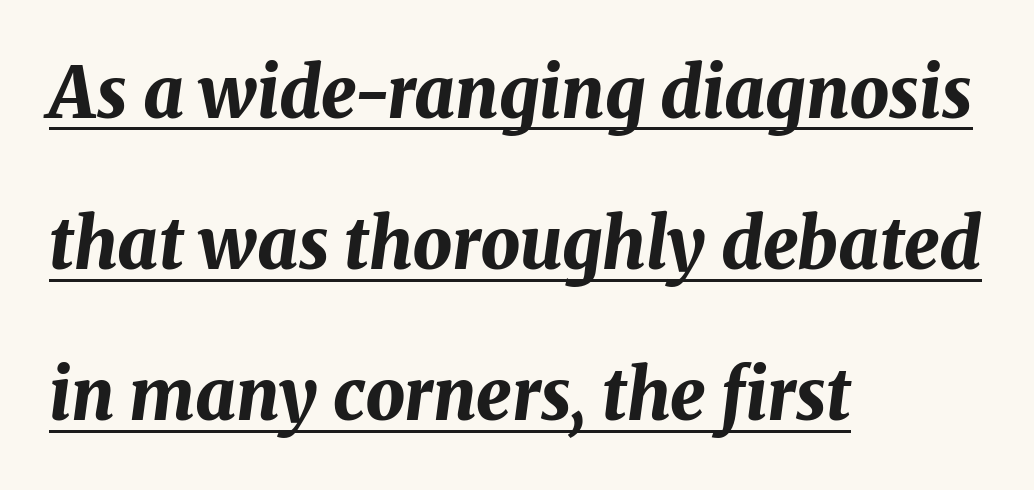
{"italic": "yes", "lean": "right", "slant_degrees": 8, "bold": "yes", "weight": "bold", "width": "normal", "stroke_contrast": "medium", "x_height": "medium", "monospaced": "no", "underline": "yes", "align": "left", "line_spacing": "loose", "line_spacing_ratio": 2.16, "letter_spacing": "normal", "letter_spacing_em": 0.0, "glyph_px": 70}
